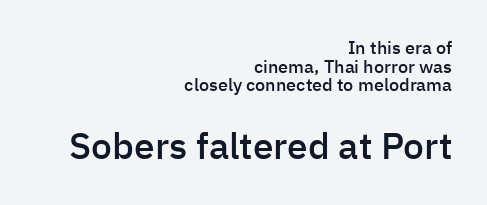
Each letter keeps its own natural width here, so spacing adapts to shape. Typeset ragged left — the right edge is the straight one. Quick note: interline space is minimal. Emphasis by weight is partial: semibold. Only glyphs here, with clear space below each row.
